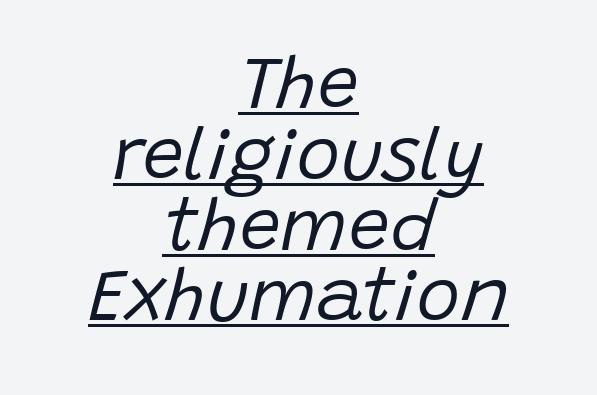
Like a heading marked for emphasis, these lines bear an underscore. Centered paragraph, ragged on both sides. These lines are rendered in a variable-pitch font. Heaviness? Minimal to ordinary, like unemphasized prose.
